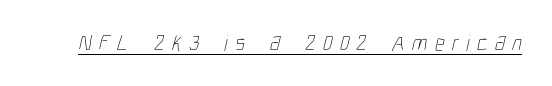
The image shows 23 px text type; set unusually wide letter spacing (+0.32 em), underlined.
